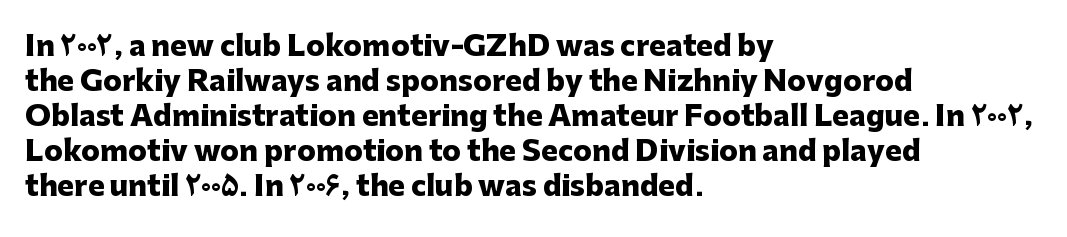
{"serif": "no", "italic": "no", "bold": "yes", "weight": "heavy", "width": "normal", "stroke_contrast": "low", "x_height": "medium", "monospaced": "no", "underline": "no", "align": "left", "line_spacing": "normal", "line_spacing_ratio": 1.25, "letter_spacing": "normal", "letter_spacing_em": 0.0, "glyph_px": 28}
